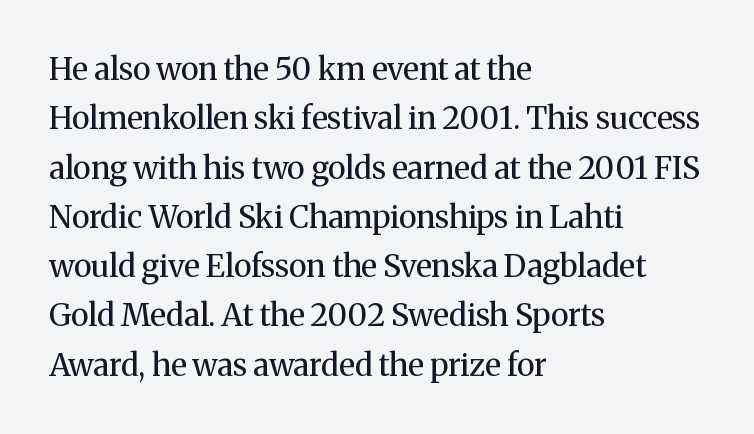
The image shows 31 px regular-weight serif type, upright; set left-aligned, normal line spacing (1.59x), normal letter spacing, not underlined; medium stroke contrast and a medium x-height.
